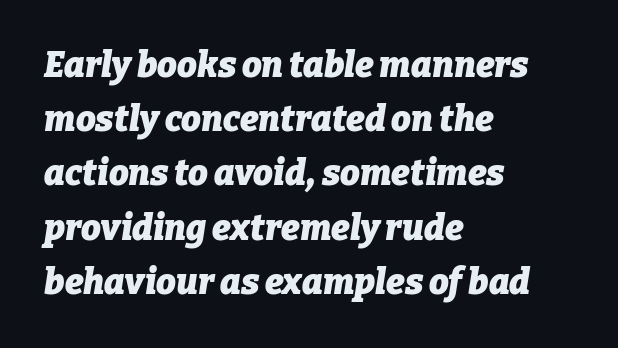
Q: Is the text bold? A: Yes.
Q: Is the text italic (slanted)? A: Yes, it leans right by about 9 degrees.
Q: Is the text underlined? A: No.
Q: How is the paragraph aligned? A: Left-aligned.
Q: Is the spacing between letters normal or unusually wide? A: Normal.
Q: Is the spacing between lines tight, normal or loose? A: Normal.
Q: Width (condensed, normal, or wide)? A: Normal.
Q: Stroke contrast? A: Low.
Q: x-height? A: Medium.
Q: Monospaced? A: No.
